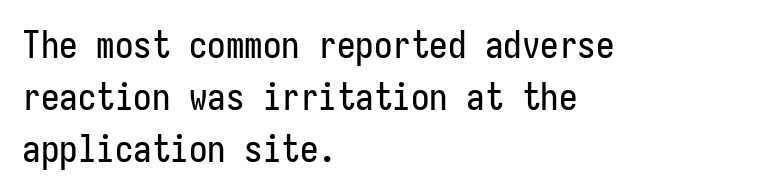
Rows of type keep a routine distance in the vertical direction. Alignment: flush left. The letters stand upright; this is a roman face. Check the space under the baseline: it is left empty. The designer went with a sans here, leaving each stem footless.
